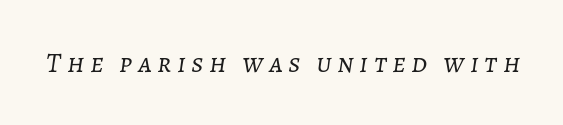
The image shows 28 px light type, italic (leaning right); set unusually wide letter spacing (+0.2 em), not underlined; low stroke contrast and a medium x-height.
